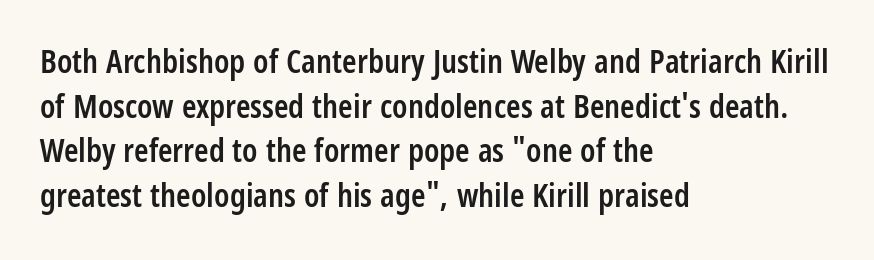
The image shows 33 px semibold, condensed sans-serif type, upright; set left-aligned, normal line spacing (1.35x), normal letter spacing, not underlined; low stroke contrast and a large x-height.
